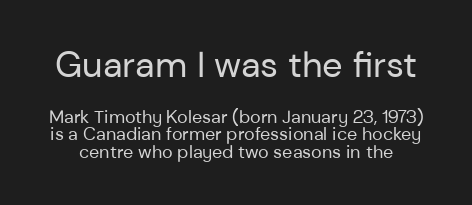
Q: Is the text bold? A: No.
Q: Is the text italic (slanted)? A: No, it is upright.
Q: Is the typeface a serif or a sans-serif typeface? A: Sans-serif.
Q: Is the text underlined? A: No.
Q: Is the spacing between letters normal or unusually wide? A: Normal.
Q: Is the spacing between lines tight, normal or loose? A: Tight.
Q: Which block of text is set in a larger size, the first (top) or the second (bottom)? A: The first (top) one.
Q: Width (condensed, normal, or wide)? A: Normal.
Q: Stroke contrast? A: Low.
Q: x-height? A: Medium.
Q: Monospaced? A: No.
